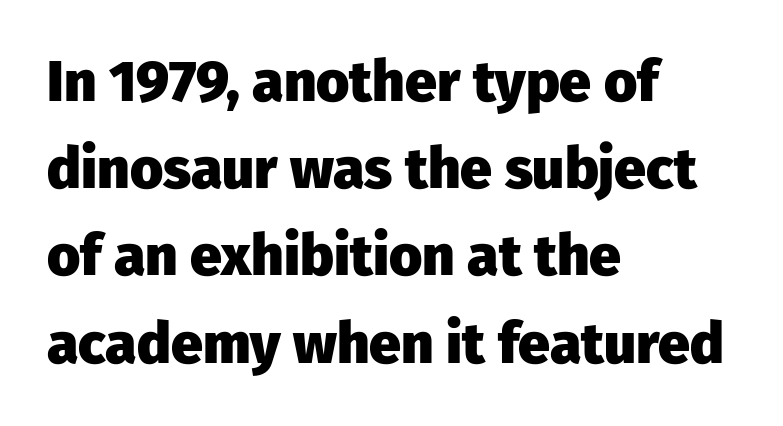
{"serif": "no", "italic": "no", "bold": "yes", "weight": "heavy", "width": "normal", "stroke_contrast": "low", "x_height": "medium", "monospaced": "no", "underline": "no", "align": "left", "line_spacing": "normal", "line_spacing_ratio": 1.53, "letter_spacing": "normal", "letter_spacing_em": 0.0, "glyph_px": 57}
